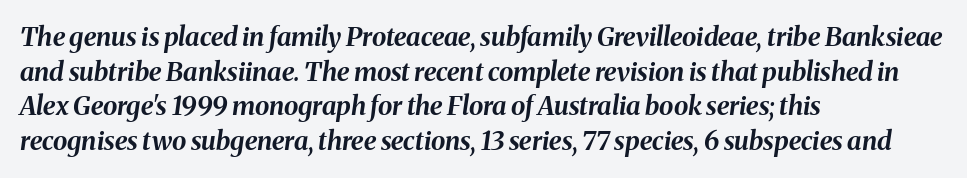
{"italic": "yes", "lean": "right", "slant_degrees": 8, "bold": "yes", "underline": "no", "align": "left", "line_spacing": "normal", "line_spacing_ratio": 1.33, "letter_spacing": "normal", "letter_spacing_em": 0.0, "glyph_px": 26}
